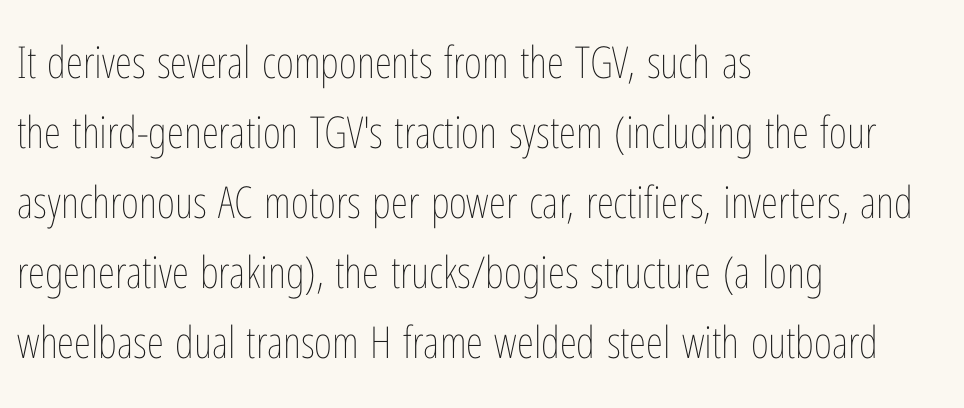
{"italic": "no", "bold": "no", "weight": "thin", "width": "condensed", "stroke_contrast": "low", "x_height": "medium", "monospaced": "no", "underline": "no", "align": "left", "line_spacing": "normal", "line_spacing_ratio": 1.59, "letter_spacing": "normal", "letter_spacing_em": 0.0, "glyph_px": 44}
